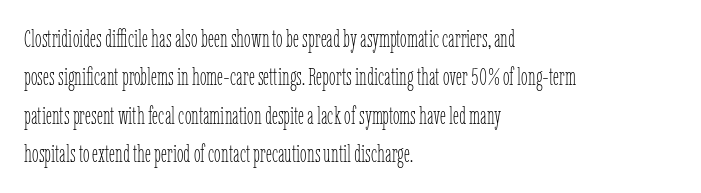
Q: Is the text bold? A: No.
Q: Is the text italic (slanted)? A: No, it is upright.
Q: Is the text underlined? A: No.
Q: How is the paragraph aligned? A: Left-aligned.
Q: Is the spacing between letters normal or unusually wide? A: Normal.
Q: Is the spacing between lines tight, normal or loose? A: Normal.
